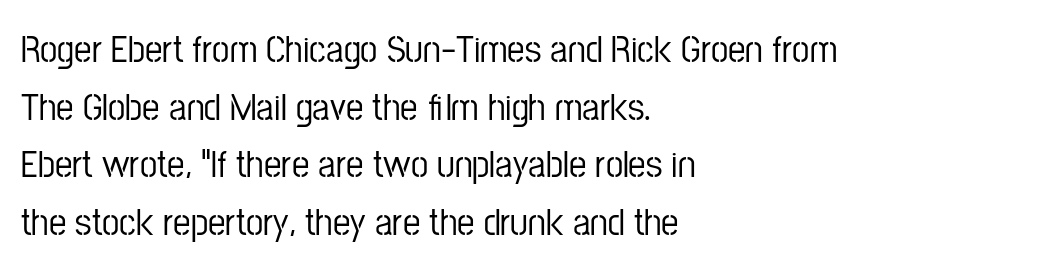
Q: Is the text italic (slanted)? A: No, it is upright.
Q: Is the typeface a serif or a sans-serif typeface? A: Sans-serif.
Q: Is the text underlined? A: No.
Q: How is the paragraph aligned? A: Left-aligned.
Q: Is the spacing between letters normal or unusually wide? A: Normal.
Q: Is the spacing between lines tight, normal or loose? A: Normal.
Q: Width (condensed, normal, or wide)? A: Condensed.
Q: Stroke contrast? A: Low.
Q: x-height? A: Medium.
Q: Monospaced? A: No.
